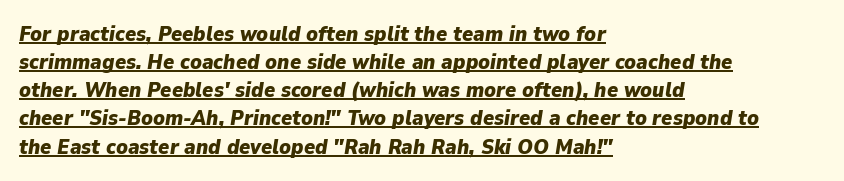
{"italic": "yes", "lean": "right", "slant_degrees": 9, "bold": "yes", "underline": "yes", "align": "left", "line_spacing": "normal", "line_spacing_ratio": 1.34, "letter_spacing": "normal", "letter_spacing_em": 0.0, "glyph_px": 21}
